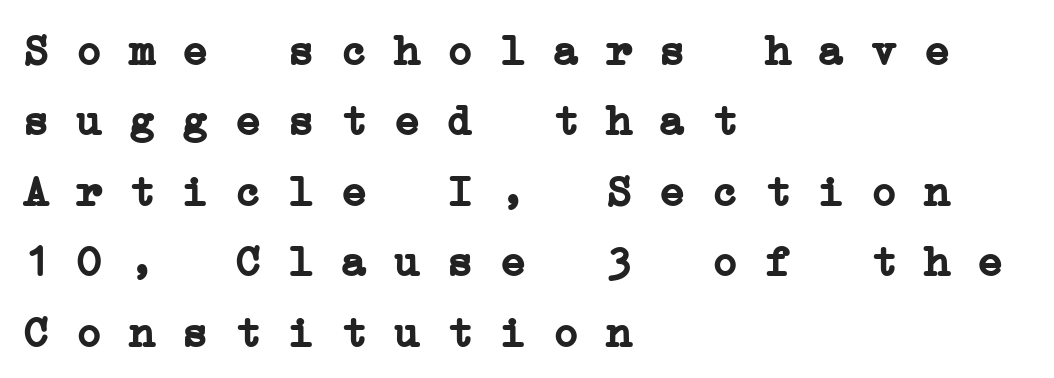
The image shows 44 px semibold, wide serif type, monospaced; set left-aligned, normal line spacing (1.6x), normal letter spacing, not underlined; low stroke contrast and a medium x-height.
